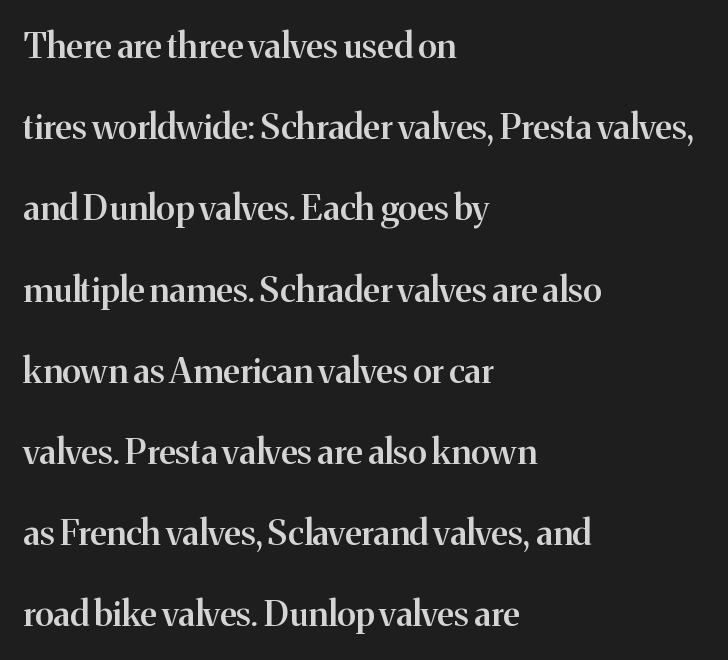
{"serif": "yes", "italic": "no", "bold": "semi", "weight": "semibold", "width": "normal", "stroke_contrast": "medium", "x_height": "medium", "monospaced": "no", "underline": "no", "align": "left", "line_spacing": "loose", "line_spacing_ratio": 2.32, "letter_spacing": "normal", "letter_spacing_em": 0.0, "glyph_px": 35}
